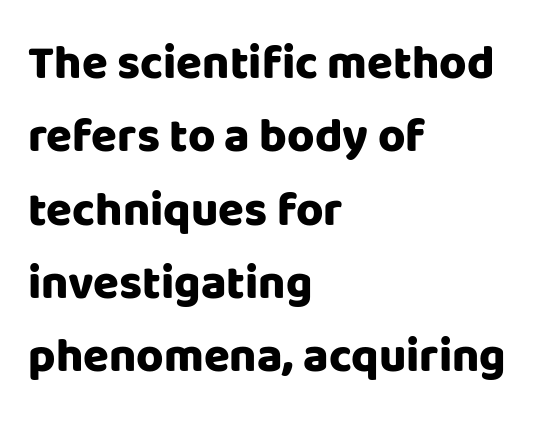
The image shows 47 px heavy sans-serif type, upright; set left-aligned, normal line spacing (1.56x), normal letter spacing, not underlined; low stroke contrast and a large x-height.
